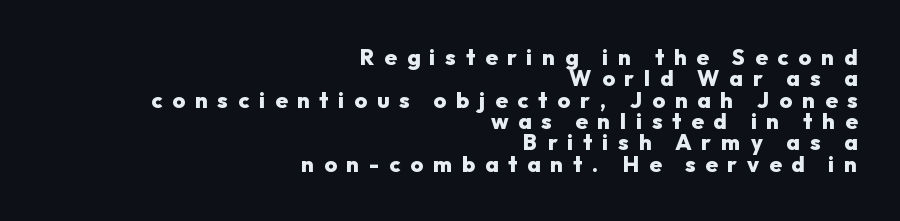
{"italic": "no", "bold": "yes", "underline": "no", "align": "right", "line_spacing": "tight", "line_spacing_ratio": 0.97, "letter_spacing": "wide", "letter_spacing_em": 0.45, "glyph_px": 22}
